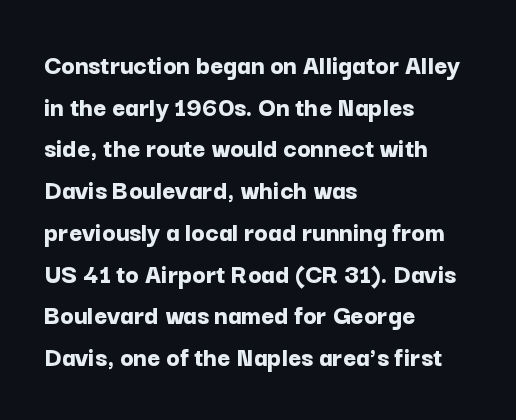
This rendering uses left alignment, leaving the right contour irregular. This is sans-serif lettering, the kind often seen on screens and signage. Do the letters lean? They stand straight. Glyph-to-glyph distance matches everyday printed text. Students, observe: this is what conventionally led text looks like.
